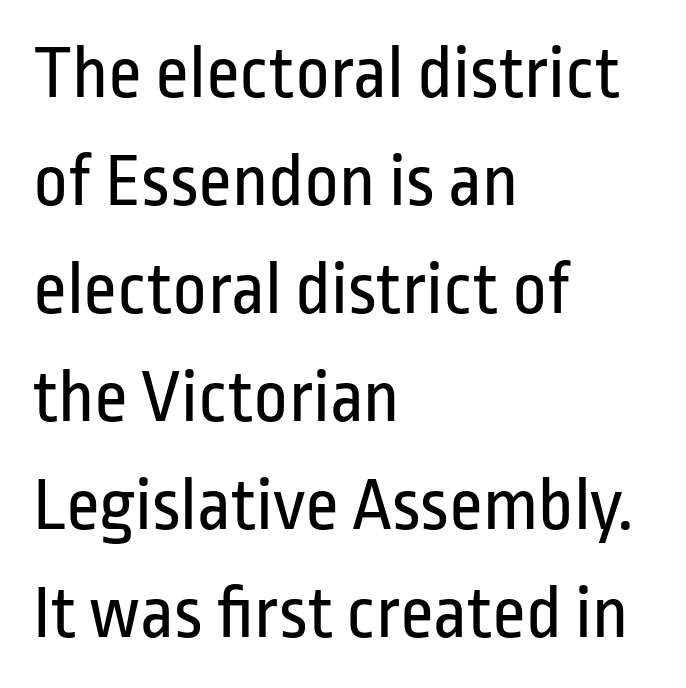
Q: Is the text bold? A: No.
Q: Is the text italic (slanted)? A: No, it is upright.
Q: Is the typeface a serif or a sans-serif typeface? A: Sans-serif.
Q: Is the text underlined? A: No.
Q: How is the paragraph aligned? A: Left-aligned.
Q: Is the spacing between letters normal or unusually wide? A: Normal.
Q: Is the spacing between lines tight, normal or loose? A: Normal.
Q: Width (condensed, normal, or wide)? A: Condensed.
Q: Stroke contrast? A: Low.
Q: x-height? A: Medium.
Q: Monospaced? A: No.
